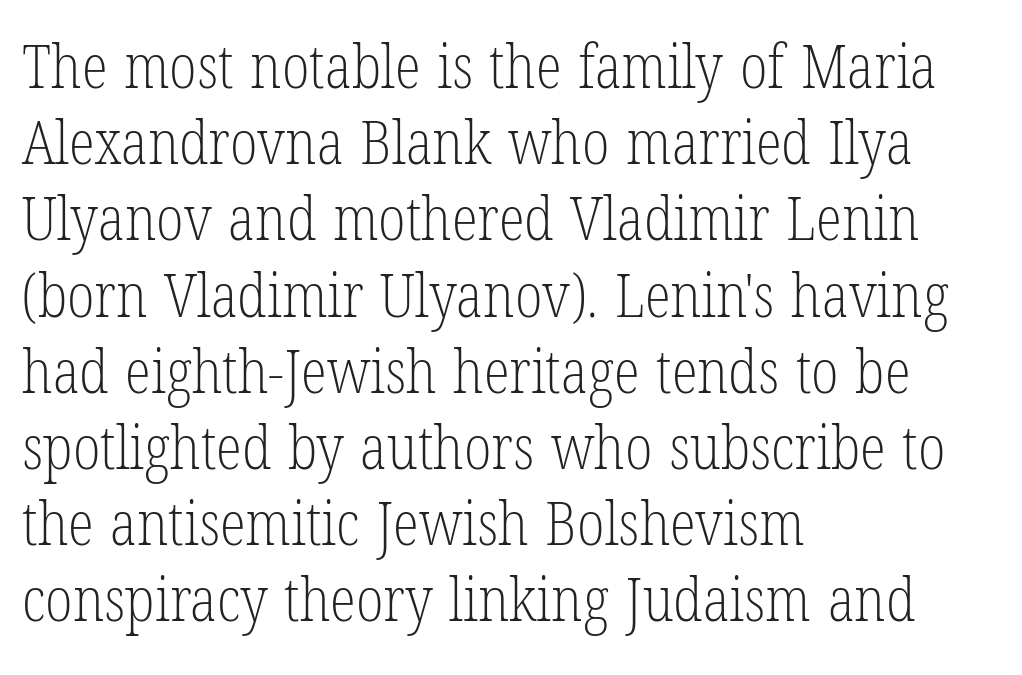
Q: Is the text bold? A: No.
Q: Is the text italic (slanted)? A: No, it is upright.
Q: Is the typeface a serif or a sans-serif typeface? A: Serif.
Q: Is the text underlined? A: No.
Q: How is the paragraph aligned? A: Left-aligned.
Q: Is the spacing between letters normal or unusually wide? A: Normal.
Q: Is the spacing between lines tight, normal or loose? A: Normal.
Q: Width (condensed, normal, or wide)? A: Condensed.
Q: Stroke contrast? A: Low.
Q: x-height? A: Medium.
Q: Monospaced? A: No.
